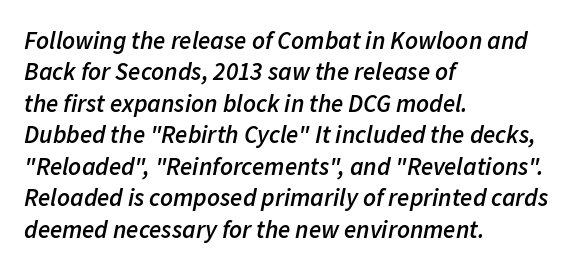
{"italic": "yes", "lean": "right", "slant_degrees": 11, "bold": "semi", "underline": "no", "align": "left", "line_spacing": "normal", "line_spacing_ratio": 1.26, "letter_spacing": "normal", "letter_spacing_em": 0.0, "glyph_px": 25}
